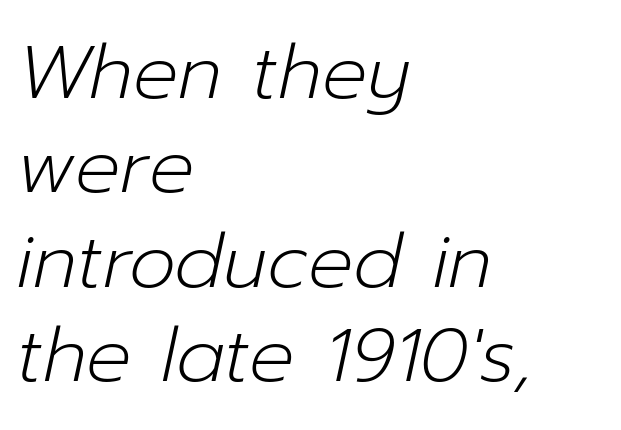
The space directly below the letters is spotless. The letters sit at their default tracking, neither squeezed nor spread. The rows are spaced the way most documents space them. Is this a fixed-width face? No — the glyphs have proportional, varying widths. The whole block is typeset with a tilt.
